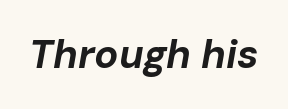
A typesetter would call this proportional, since set widths differ per character. Look at the stroke-to-counter ratio: heavy, a bold. What stands out about the letter spacing? Nothing — it is the standard amount. The strip under each line holds only bare page. The axis of the letterforms is tilted away from vertical.
